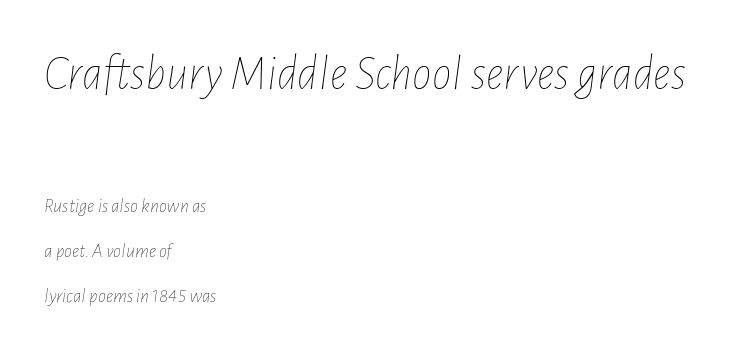
Each stroke keeps to a modest, everyday thickness or less. Which margin do the lines hug? The left one — the right edge is uneven. Airy leading. Notice how the stems are inclined rather than vertical — that's the hallmark of italics. Typesetter's note — upper block bumped up in size, lower block left smaller. Is this a fixed-width face? No — the glyphs have proportional, varying widths.
